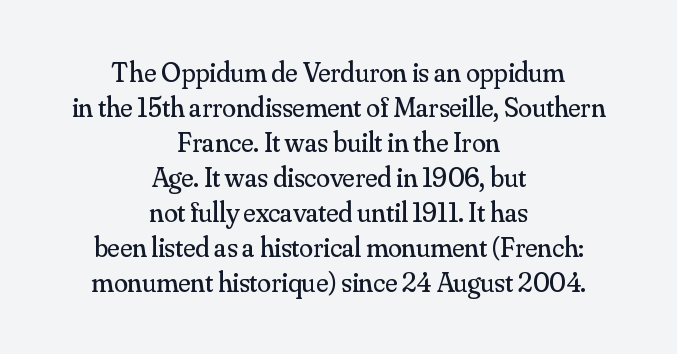
{"serif": "yes", "italic": "no", "bold": "no", "weight": "regular", "width": "normal", "stroke_contrast": "medium", "x_height": "small", "monospaced": "no", "underline": "no", "align": "center", "line_spacing": "normal", "line_spacing_ratio": 1.25, "letter_spacing": "normal", "letter_spacing_em": 0.0, "glyph_px": 28}
